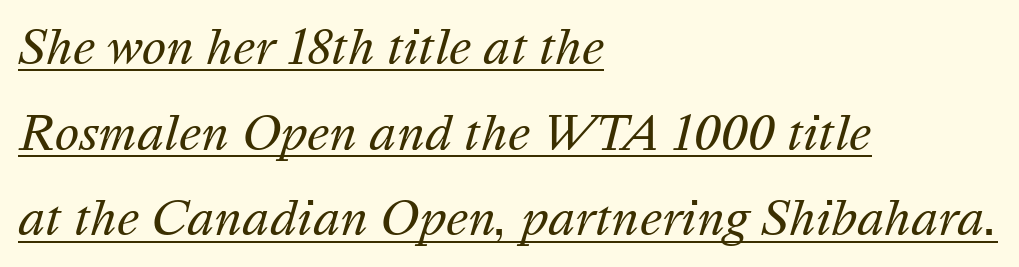
{"italic": "yes", "lean": "right", "slant_degrees": 16, "bold": "no", "weight": "regular", "width": "normal", "stroke_contrast": "medium", "x_height": "medium", "monospaced": "no", "underline": "yes", "align": "left", "line_spacing_ratio": 1.86, "letter_spacing": "normal", "letter_spacing_em": 0.0, "glyph_px": 46}
